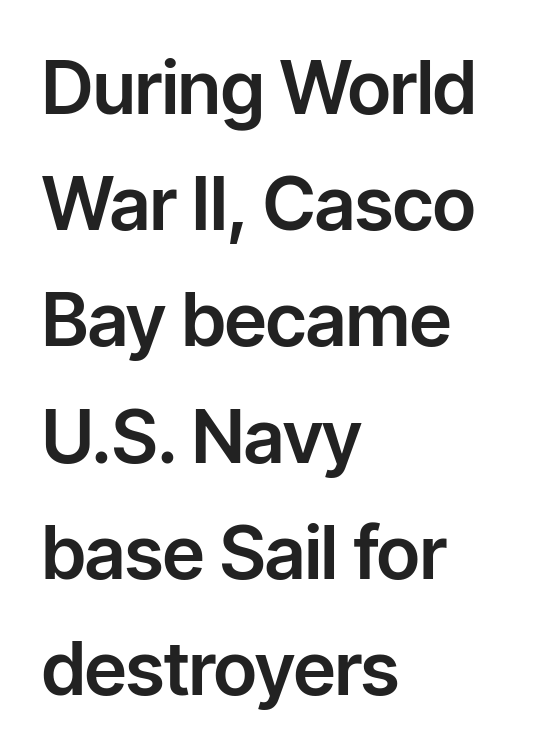
{"serif": "no", "italic": "no", "width": "normal", "stroke_contrast": "low", "x_height": "medium", "monospaced": "no", "underline": "no", "align": "left", "line_spacing": "normal", "line_spacing_ratio": 1.57, "letter_spacing": "normal", "letter_spacing_em": 0.0, "glyph_px": 74}
